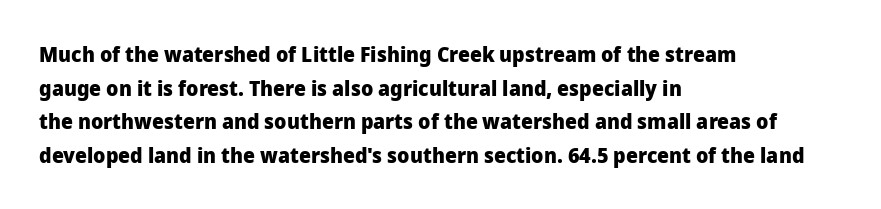
The image shows 21 px bold type, upright; set left-aligned, normal line spacing (1.6x), normal letter spacing, not underlined.
